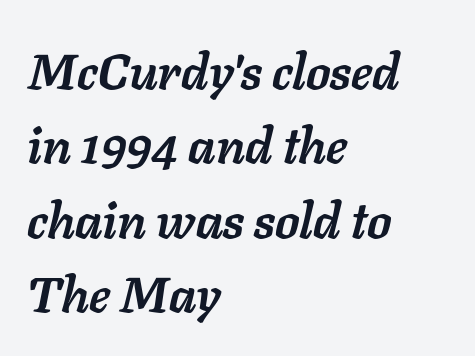
Look at the tracking — it's just the regular setting, nothing added. I'd describe the lettering as bold — thick and assertive. Rule under the text: the space is simply empty. Looks like regular typesetting: each glyph gets only the width it needs. Honestly, the row spacing looks completely unremarkable. It's the slanting kind of type.
